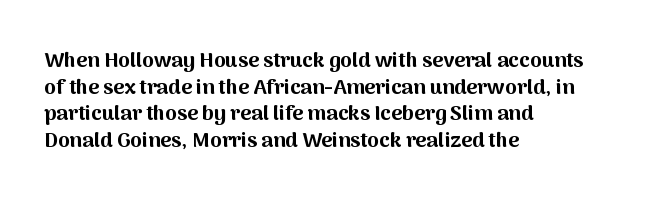
Honestly, the row spacing looks completely unremarkable. Posture: upright roman. Plenty of ink on the page — the face is bold. Typeset ragged right — the left edge is the straight one.
